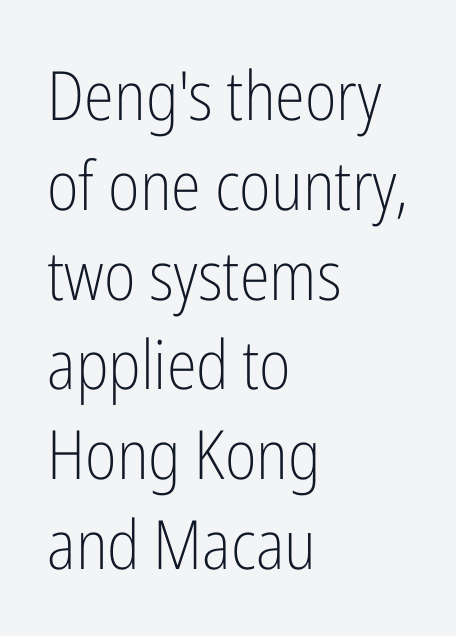
Q: Is the text bold? A: No.
Q: Is the text italic (slanted)? A: No, it is upright.
Q: Is the typeface a serif or a sans-serif typeface? A: Sans-serif.
Q: Is the text underlined? A: No.
Q: How is the paragraph aligned? A: Left-aligned.
Q: Is the spacing between letters normal or unusually wide? A: Normal.
Q: Is the spacing between lines tight, normal or loose? A: Normal.
Q: Width (condensed, normal, or wide)? A: Condensed.
Q: Stroke contrast? A: Low.
Q: x-height? A: Medium.
Q: Monospaced? A: No.
